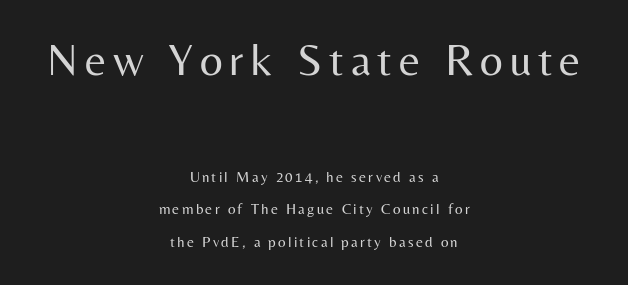
The image shows 45 px regular-weight sans-serif type, upright; set centered, loose line spacing (2.19x), not underlined; the first (top) block is 3.0x larger; medium stroke contrast and a medium x-height.
